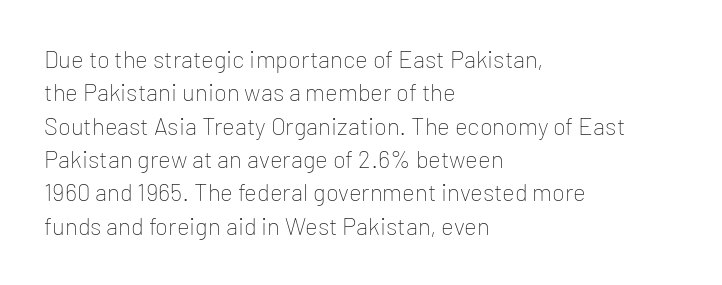
The letterforms sit at book weight or below. Posture: straight, roman, zero tilt. Tracking value appears to be zero — textbook default spacing. The passage shown stacks its lines at a standard gap. Is the block centered? No — it sits flush against the left margin. The foot of each line stays bare and open.
